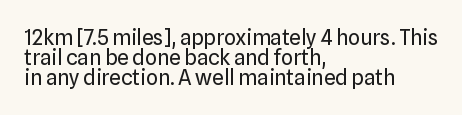
The image shows 21 px text type, upright; set left-aligned, tight line spacing (0.96x), normal letter spacing, not underlined.
